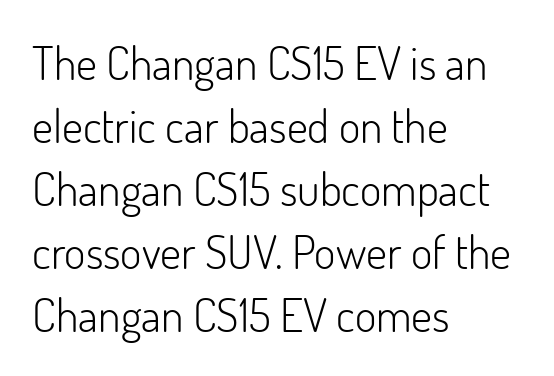
Tracking value appears to be zero — textbook default spacing. Varying glyph widths throughout — classic text-font behaviour. The letterforms sit at book weight or below. Characters remain perfectly vertical along every line.
